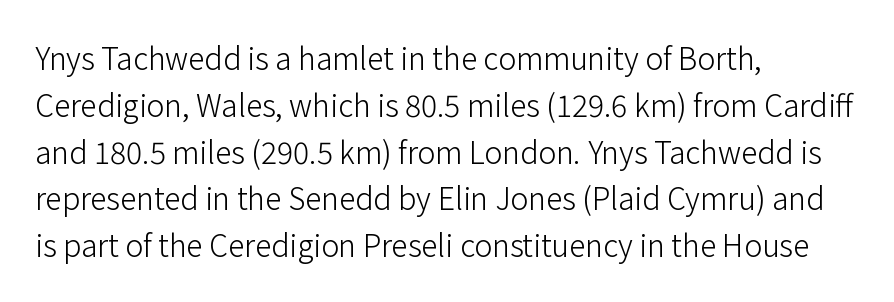
The image shows 30 px light sans-serif type, upright; set left-aligned, normal line spacing (1.56x), normal letter spacing, not underlined; low stroke contrast and a medium x-height.
